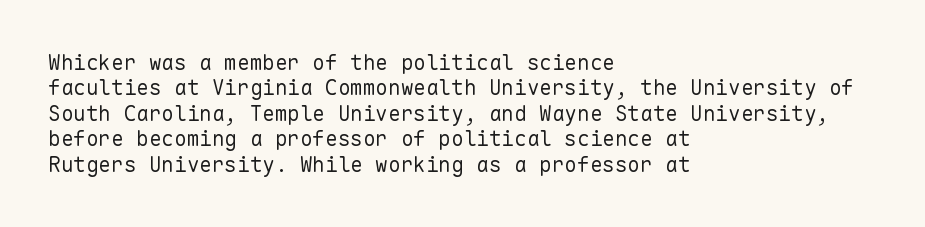
{"italic": "no", "bold": "no", "underline": "no", "align": "left", "line_spacing_ratio": 1.21, "letter_spacing": "normal", "letter_spacing_em": 0.0, "glyph_px": 21}
